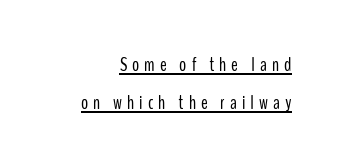
Baseline-to-baseline distance is far greater than the letter height. No letter is thick-stroked: the sample isn't bold. Every stem runs plumb, perpendicular to the baseline. Tracking value appears strongly positive — letters spread wide. The text block is weighted toward the right margin, trailing off unevenly leftward.
